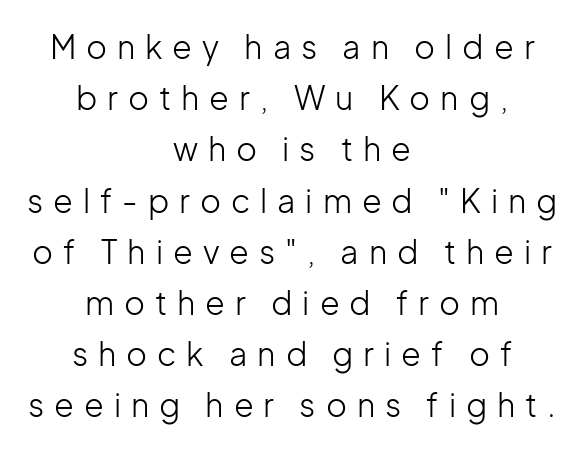
{"serif": "no", "italic": "no", "bold": "no", "weight": "light", "width": "normal", "stroke_contrast": "low", "x_height": "medium", "monospaced": "no", "underline": "no", "align": "center", "line_spacing": "normal", "line_spacing_ratio": 1.6, "letter_spacing": "wide", "letter_spacing_em": 0.31, "glyph_px": 32}
